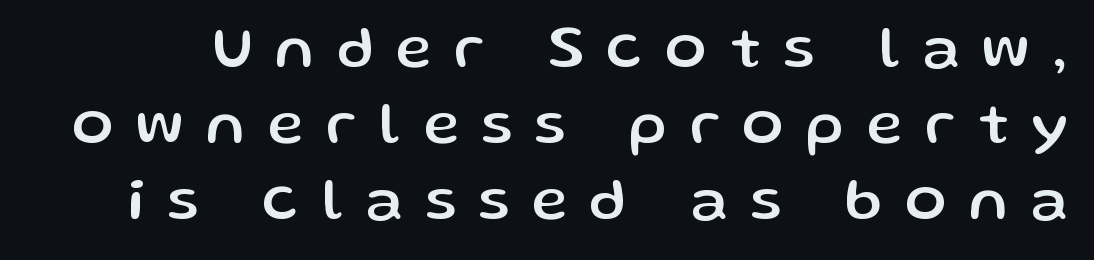
Q: Is the text italic (slanted)? A: No, it is upright.
Q: Is the typeface a serif or a sans-serif typeface? A: Sans-serif.
Q: Is the text underlined? A: No.
Q: Is the spacing between letters normal or unusually wide? A: Unusually wide.
Q: Is the spacing between lines tight, normal or loose? A: Normal.
Q: Width (condensed, normal, or wide)? A: Normal.
Q: Stroke contrast? A: Low.
Q: x-height? A: Medium.
Q: Monospaced? A: No.
